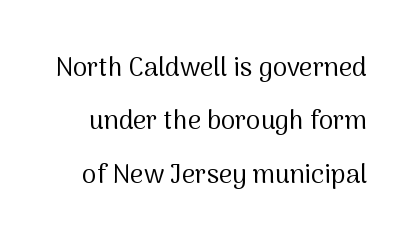
{"italic": "no", "bold": "no", "underline": "no", "line_spacing": "loose", "line_spacing_ratio": 2.05, "letter_spacing": "normal", "letter_spacing_em": 0.0, "glyph_px": 26}
